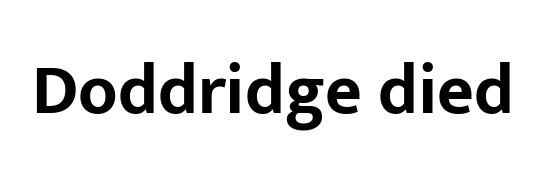
The axis of the letterforms is exactly vertical. Default kerning and tracking; the words read as compact shapes. The typeface chosen for these lines omits serifs. Emphasis by weight is at full strength: bold.
